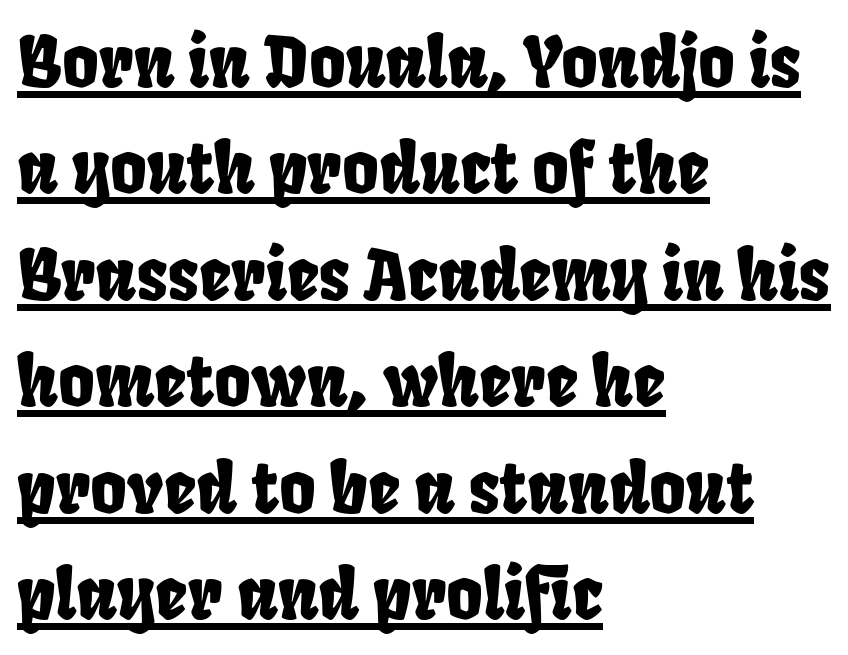
{"serif": "no", "width": "condensed", "stroke_contrast": "low", "x_height": "large", "monospaced": "no", "underline": "yes", "align": "left", "line_spacing": "normal", "line_spacing_ratio": 1.52, "letter_spacing": "normal", "letter_spacing_em": 0.0, "glyph_px": 70}
